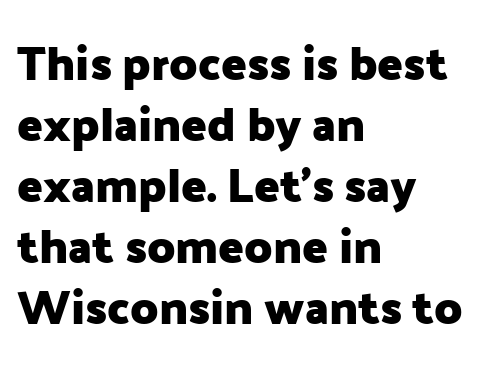
The image shows 47 px heavy sans-serif type, upright; set left-aligned, normal line spacing (1.3x), normal letter spacing, not underlined; low stroke contrast and a medium x-height.
